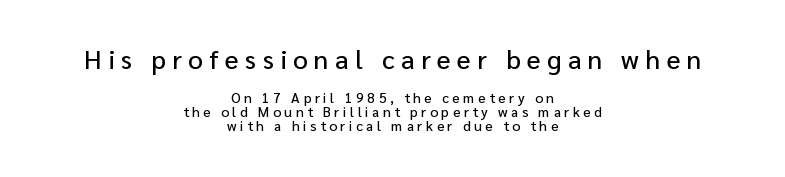
Q: Is the text italic (slanted)? A: No, it is upright.
Q: Is the text underlined? A: No.
Q: How is the paragraph aligned? A: Centered.
Q: Is the spacing between letters normal or unusually wide? A: Unusually wide.
Q: Is the spacing between lines tight, normal or loose? A: Tight.
Q: Which block of text is set in a larger size, the first (top) or the second (bottom)? A: The first (top) one.
